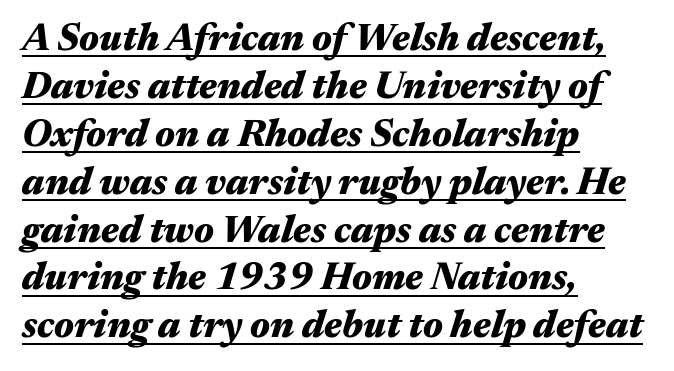
{"italic": "yes", "lean": "right", "slant_degrees": 17, "bold": "yes", "weight": "heavy", "width": "wide", "stroke_contrast": "medium", "x_height": "medium", "monospaced": "no", "underline": "yes", "align": "left", "line_spacing": "normal", "line_spacing_ratio": 1.26, "letter_spacing": "normal", "letter_spacing_em": 0.0, "glyph_px": 38}
